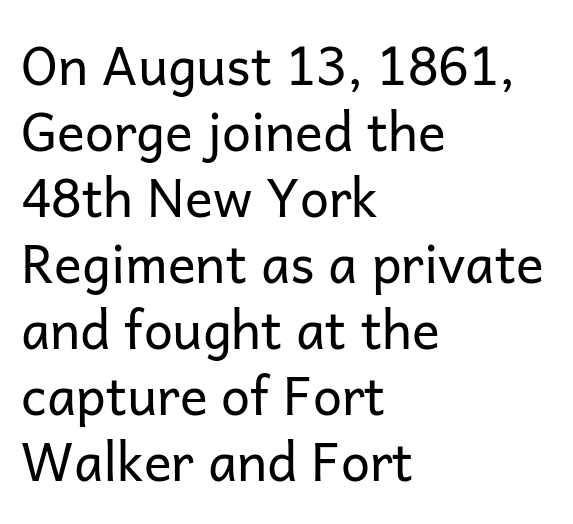
{"serif": "no", "italic": "no", "bold": "no", "weight": "regular", "width": "normal", "stroke_contrast": "low", "x_height": "medium", "monospaced": "no", "underline": "no", "align": "left", "line_spacing": "normal", "line_spacing_ratio": 1.27, "letter_spacing": "normal", "letter_spacing_em": 0.0, "glyph_px": 52}
